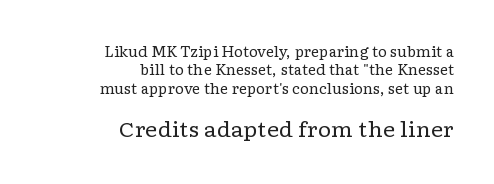
The image shows 21 px text type, upright; set right-aligned, normal line spacing (1.31x), normal letter spacing, not underlined; the second (bottom) block is 1.5x larger.
